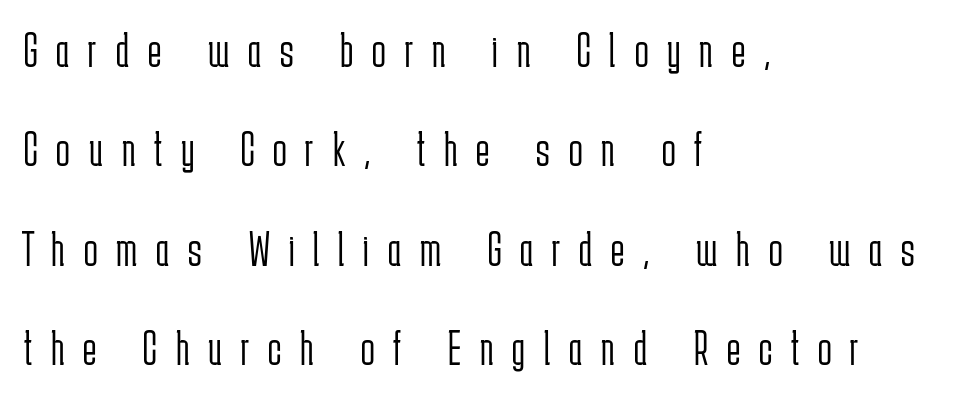
Q: Is the text bold? A: No.
Q: Is the text italic (slanted)? A: No, it is upright.
Q: Is the typeface a serif or a sans-serif typeface? A: Sans-serif.
Q: Is the text underlined? A: No.
Q: How is the paragraph aligned? A: Left-aligned.
Q: Is the spacing between letters normal or unusually wide? A: Unusually wide.
Q: Is the spacing between lines tight, normal or loose? A: Loose.
Q: Width (condensed, normal, or wide)? A: Condensed.
Q: Stroke contrast? A: Low.
Q: x-height? A: Medium.
Q: Monospaced? A: No.
